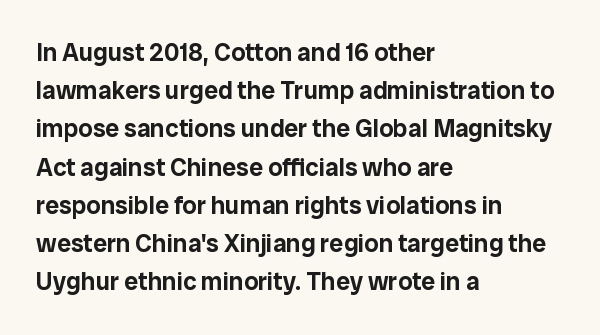
Descenders hang freely into open space. Teacher's note: observe the even left margin — that is flush-left alignment. The vertical gap from one line to the next is medium. If you drew a line through each stem, it would be perfectly vertical. The letters sit at their default tracking, neither squeezed nor spread.
